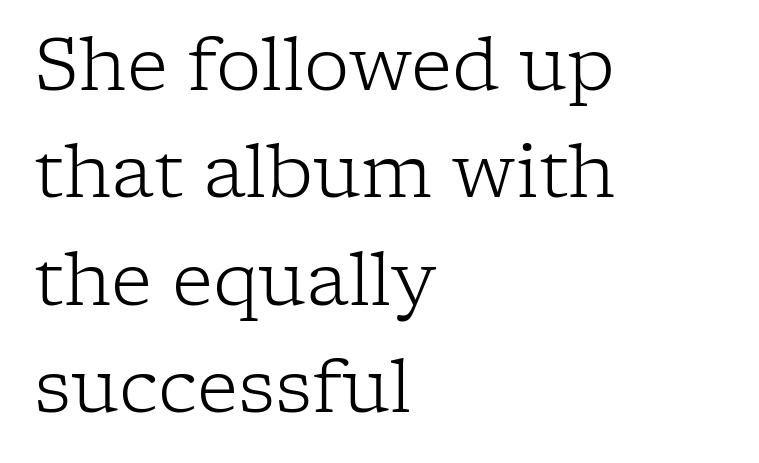
{"serif": "yes", "italic": "no", "bold": "no", "weight": "light", "width": "normal", "stroke_contrast": "low", "x_height": "medium", "monospaced": "no", "underline": "no", "align": "left", "line_spacing": "normal", "line_spacing_ratio": 1.49, "letter_spacing": "normal", "letter_spacing_em": 0.0, "glyph_px": 72}
